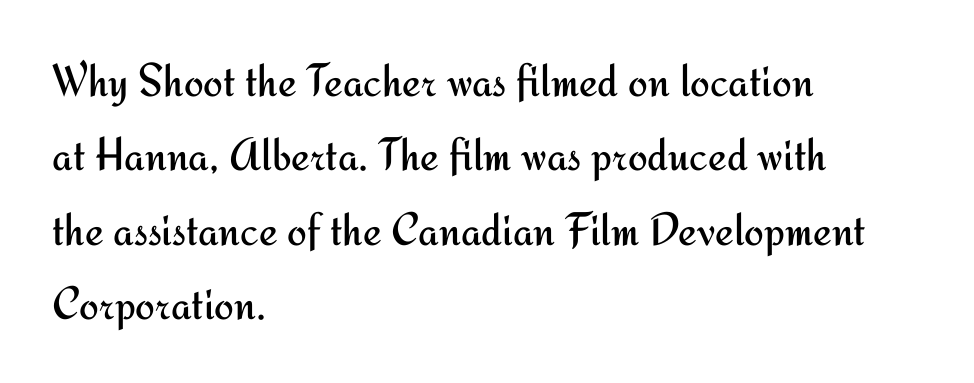
The specimen reads as upright at a glance. The rendering uses natural spacing where letterforms have individual widths. Vertically, the passage feels balanced, rows spaced as you'd expect. Reading down the block, your eye returns to a fixed left position each line.
